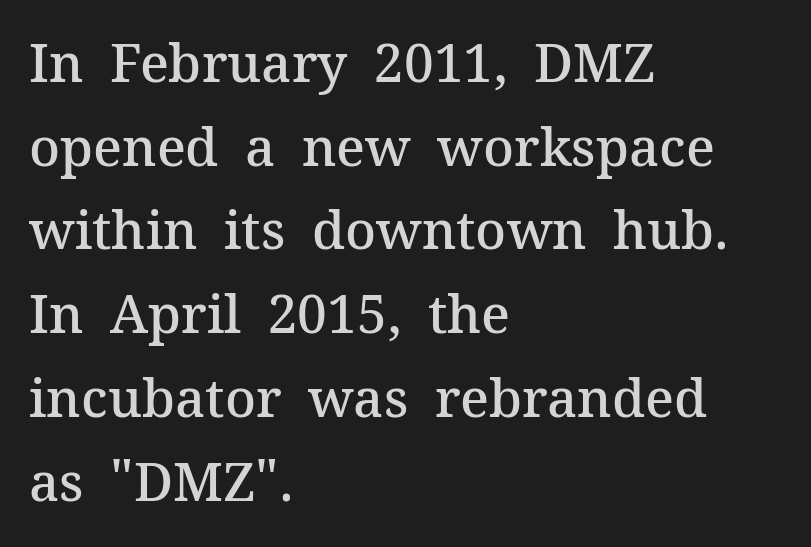
Q: Is the text bold? A: Semi-bold.
Q: Is the text italic (slanted)? A: No, it is upright.
Q: Is the typeface a serif or a sans-serif typeface? A: Serif.
Q: Is the text underlined? A: No.
Q: How is the paragraph aligned? A: Left-aligned.
Q: Is the spacing between letters normal or unusually wide? A: Normal.
Q: Is the spacing between lines tight, normal or loose? A: Normal.
Q: Width (condensed, normal, or wide)? A: Normal.
Q: Stroke contrast? A: Medium.
Q: x-height? A: Medium.
Q: Monospaced? A: No.
